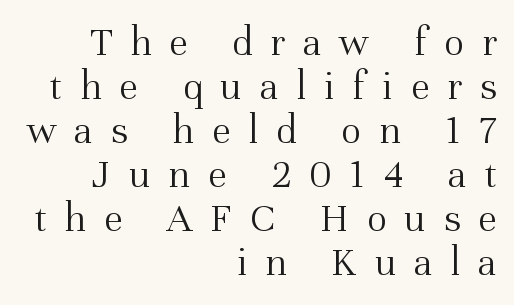
{"serif": "yes", "italic": "no", "bold": "no", "weight": "light", "width": "normal", "stroke_contrast": "medium", "x_height": "medium", "monospaced": "no", "underline": "no", "align": "right", "line_spacing": "tight", "line_spacing_ratio": 1.05, "letter_spacing": "wide", "letter_spacing_em": 0.42, "glyph_px": 42}
